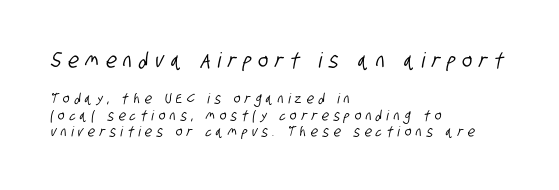
{"underline": "no", "align": "left", "line_spacing_ratio": 1.17, "letter_spacing": "wide", "letter_spacing_em": 0.34, "larger_block": "first", "size_ratio": 1.5, "glyph_px": 21}
